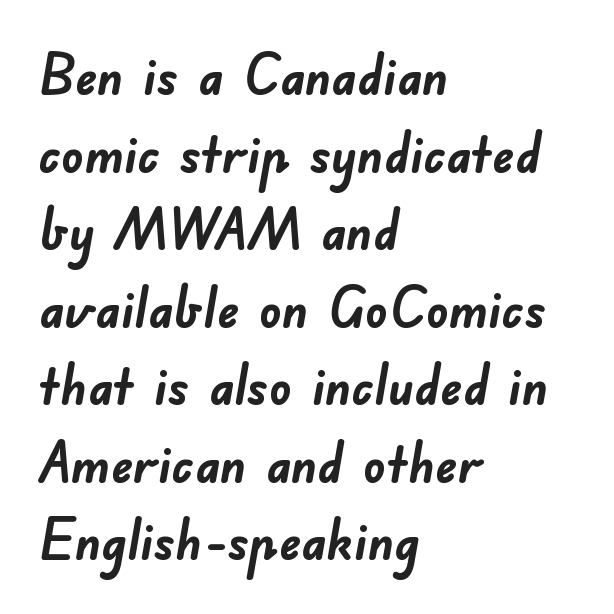
{"serif": "no", "bold": "yes", "weight": "semibold", "width": "normal", "stroke_contrast": "low", "x_height": "small", "monospaced": "no", "underline": "no", "align": "left", "line_spacing": "normal", "line_spacing_ratio": 1.41, "letter_spacing": "normal", "letter_spacing_em": 0.0, "glyph_px": 55}
